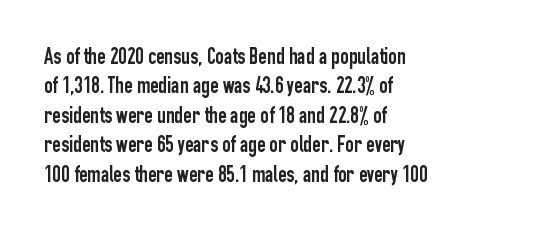
Q: Is the text italic (slanted)? A: No, it is upright.
Q: Is the text underlined? A: No.
Q: How is the paragraph aligned? A: Left-aligned.
Q: Is the spacing between letters normal or unusually wide? A: Normal.
Q: Is the spacing between lines tight, normal or loose? A: Normal.
